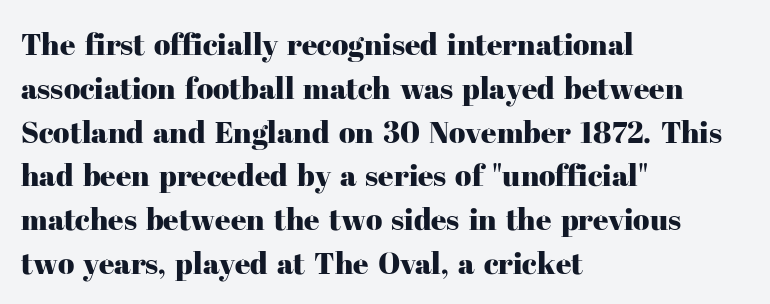
{"serif": "yes", "italic": "no", "width": "normal", "stroke_contrast": "high", "x_height": "medium", "monospaced": "no", "underline": "no", "align": "left", "line_spacing": "normal", "line_spacing_ratio": 1.46, "letter_spacing": "normal", "letter_spacing_em": 0.0, "glyph_px": 30}
